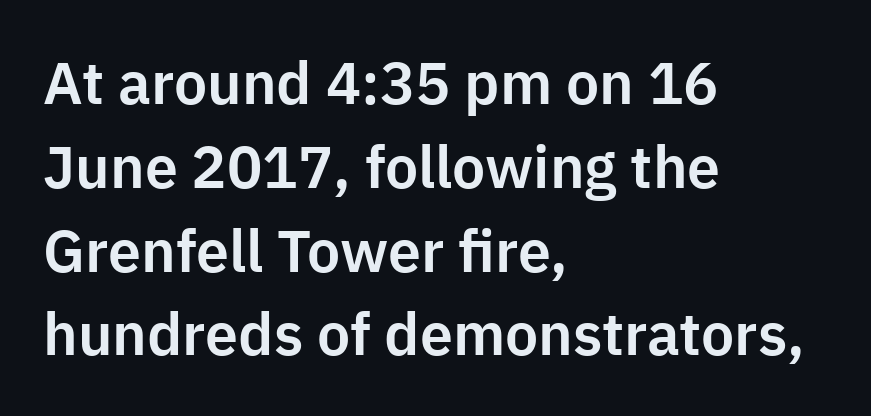
Q: Is the text italic (slanted)? A: No, it is upright.
Q: Is the typeface a serif or a sans-serif typeface? A: Sans-serif.
Q: Is the text underlined? A: No.
Q: How is the paragraph aligned? A: Left-aligned.
Q: Is the spacing between letters normal or unusually wide? A: Normal.
Q: Is the spacing between lines tight, normal or loose? A: Normal.
Q: Width (condensed, normal, or wide)? A: Normal.
Q: Stroke contrast? A: Low.
Q: x-height? A: Medium.
Q: Monospaced? A: No.
